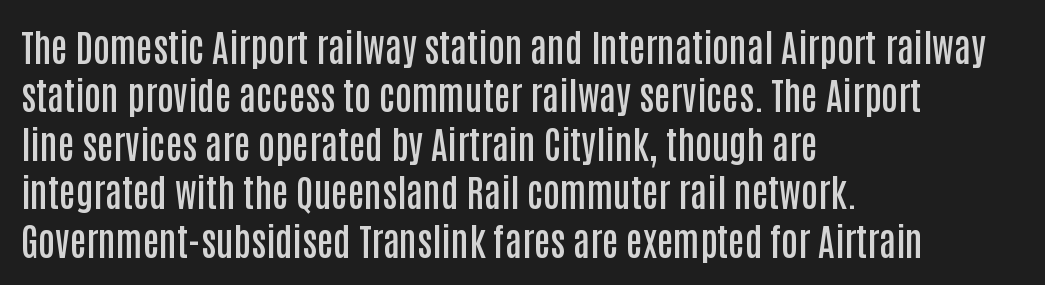
{"serif": "no", "italic": "no", "bold": "semi", "weight": "semibold", "width": "condensed", "stroke_contrast": "low", "x_height": "large", "monospaced": "no", "underline": "no", "align": "left", "line_spacing": "normal", "line_spacing_ratio": 1.31, "letter_spacing": "normal", "letter_spacing_em": 0.0, "glyph_px": 37}
